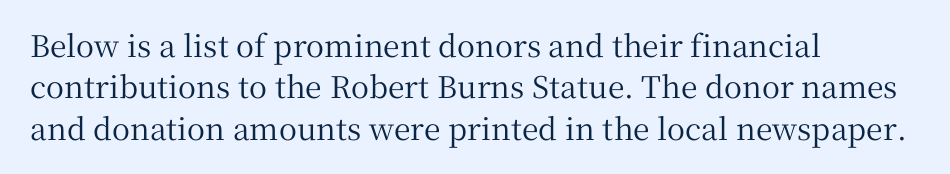
Students, observe: this is what conventionally led text looks like. Does the type have serifs? Yes, each stem ends in a small foot. Letter spacing: default. Do the characters align in a grid? No, the font is proportional. The specimen omits any rule beneath the text block's lines. The lines are quadded left.
